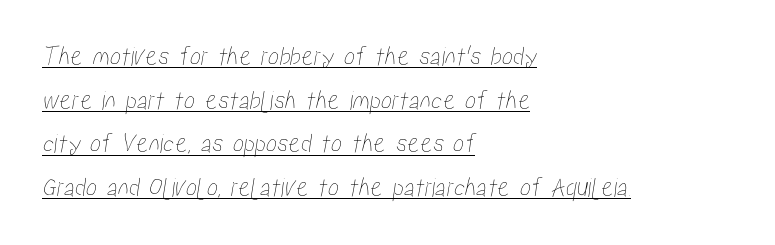
{"width": "condensed", "stroke_contrast": "low", "x_height": "medium", "monospaced": "no", "underline": "yes", "align": "left", "line_spacing": "normal", "line_spacing_ratio": 1.56, "letter_spacing": "normal", "letter_spacing_em": 0.0, "glyph_px": 28}
